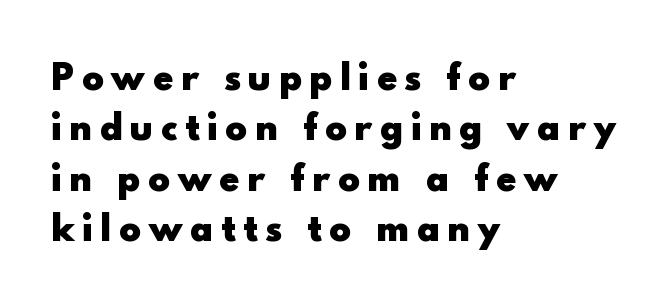
{"serif": "no", "italic": "no", "bold": "yes", "weight": "heavy", "width": "normal", "x_height": "small", "monospaced": "no", "underline": "no", "align": "left", "line_spacing": "normal", "line_spacing_ratio": 1.53, "letter_spacing": "wide", "letter_spacing_em": 0.25, "glyph_px": 33}
